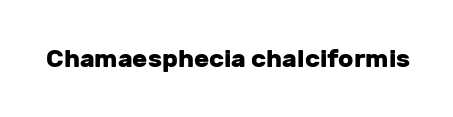
{"italic": "no", "bold": "yes", "underline": "no", "letter_spacing": "normal", "letter_spacing_em": 0.0, "glyph_px": 25}
